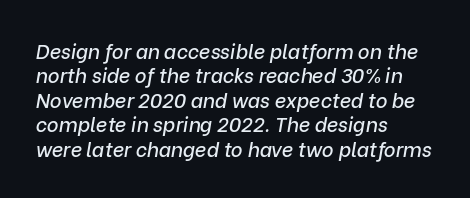
Plain, unruled lines of type. This rendering uses left alignment, leaving the right contour irregular. Is the type slanted? Yes — the strokes lean at a clear angle. Characters follow at the spacing the type designer built in.
